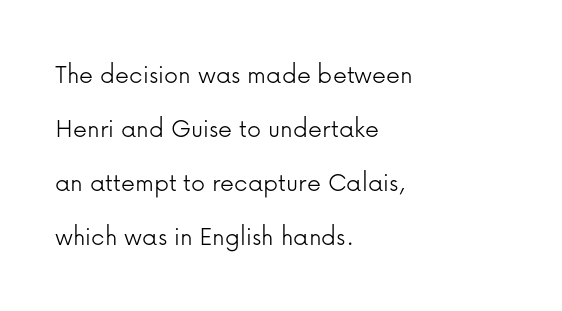
Q: Is the text bold? A: No.
Q: Is the text italic (slanted)? A: No, it is upright.
Q: Is the typeface a serif or a sans-serif typeface? A: Sans-serif.
Q: Is the text underlined? A: No.
Q: How is the paragraph aligned? A: Left-aligned.
Q: Is the spacing between letters normal or unusually wide? A: Normal.
Q: Is the spacing between lines tight, normal or loose? A: Loose.
Q: Width (condensed, normal, or wide)? A: Normal.
Q: Stroke contrast? A: Low.
Q: x-height? A: Medium.
Q: Monospaced? A: No.
